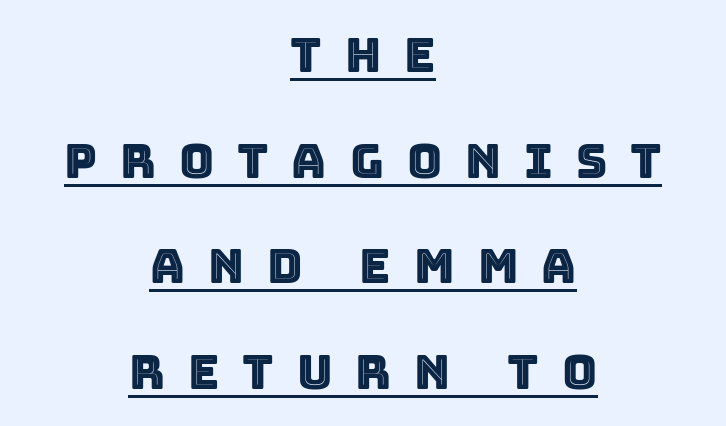
Underlining? Definitely there. In terms of posture, this sample is upright. How would I describe the line gaps? Wide and relaxed. The rendering positions every line midway between the sides. These lines are rendered in a variable-pitch font. Tracking value appears strongly positive — letters spread wide.
